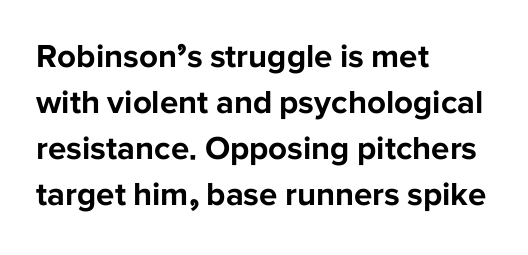
How heavy is the stroke? Heavy — this is a bold. Plain, unruled lines of type. Short note: letters normally spaced. Ascenders rise straight up at ninety degrees. Alignment: flush left. One glance says typical: line gaps are just what's usual.
